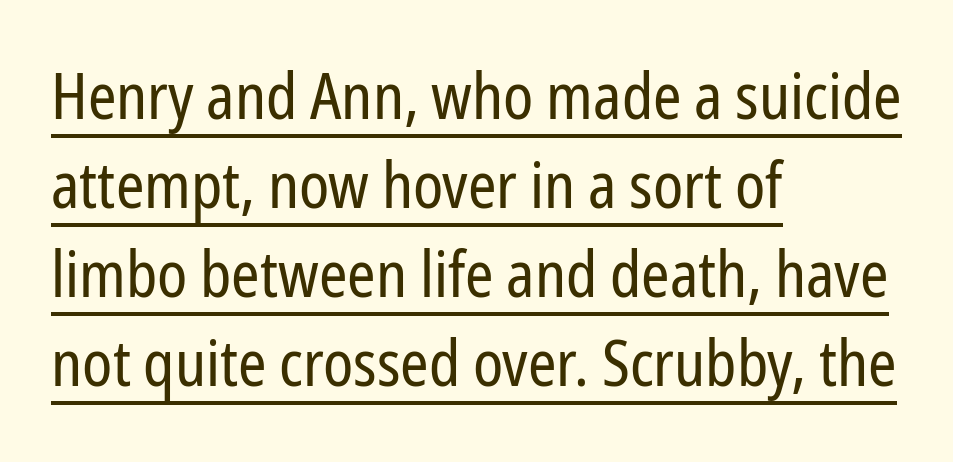
Each word holds together tightly as a unit, with standard inter-letter gaps. You can tell from the bare stems that sans-serif type was used. Character widths vary here, with narrow letters taking less room than wide ones. The vertical gap from one line to the next is medium. The passage shown is underscored from start to finish. Ordinary non-slanted type is in use.
